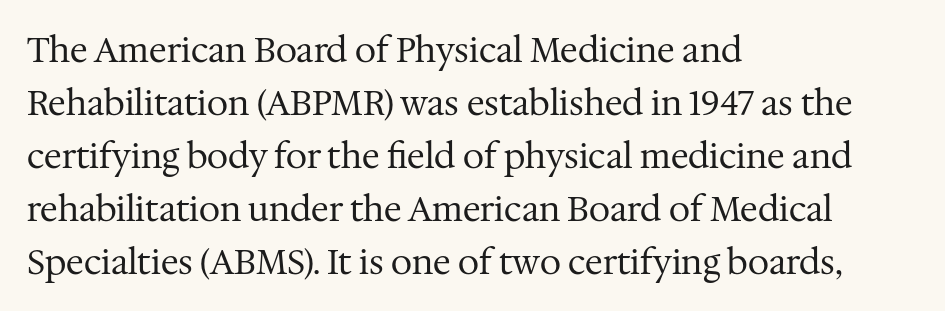
{"serif": "yes", "italic": "no", "bold": "no", "weight": "regular", "width": "normal", "stroke_contrast": "medium", "x_height": "medium", "monospaced": "no", "underline": "no", "align": "left", "line_spacing": "normal", "line_spacing_ratio": 1.56, "letter_spacing": "normal", "letter_spacing_em": 0.0, "glyph_px": 34}
